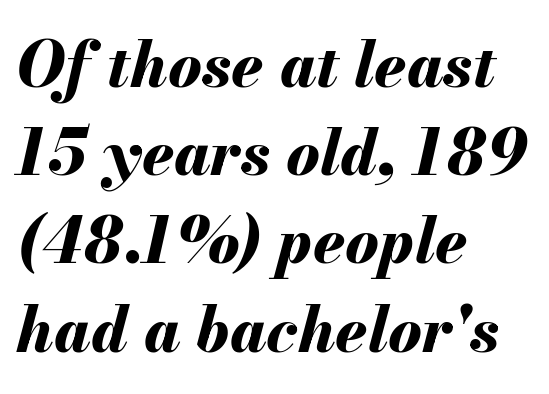
The gaps between neighbouring characters are ordinary and unremarkable. Alignment: flush left. A bare baseline throughout the passage. Proportional: the letters do not fall into vertical columns.
